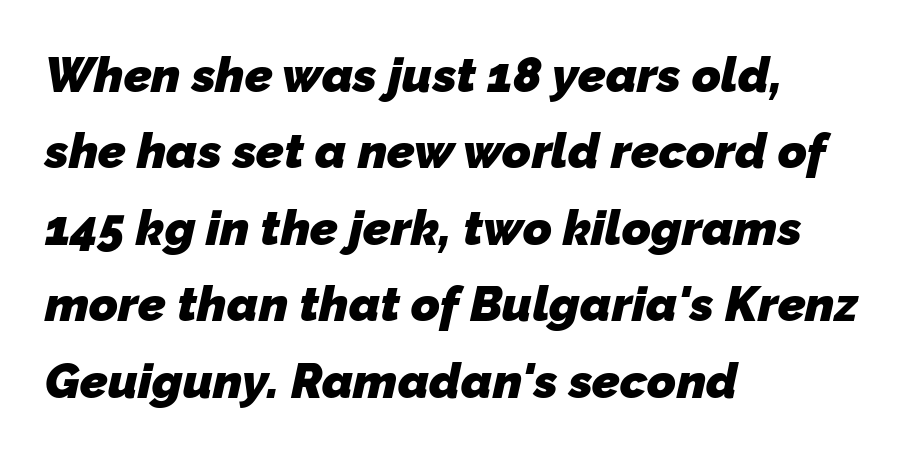
{"serif": "no", "bold": "yes", "weight": "heavy", "width": "normal", "stroke_contrast": "low", "x_height": "medium", "monospaced": "no", "underline": "no", "align": "left", "line_spacing": "normal", "line_spacing_ratio": 1.56, "letter_spacing": "normal", "letter_spacing_em": 0.0, "glyph_px": 49}
